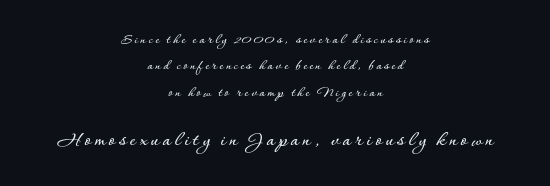
The image shows 22 px text type; set centered, line spacing 1.76x, not underlined; the second (bottom) block is 1.47x larger.
